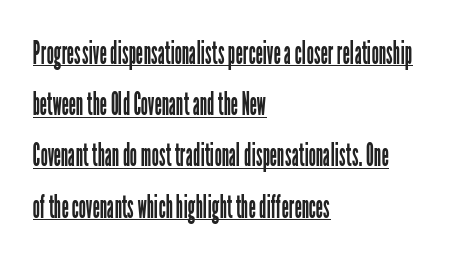
The lines sit at an ordinary, default distance from one another. The specimen includes a rule beneath the text block's lines. Spacing verdict: proportional, widths tailored to each character. Nope, no serifs anywhere on these letters.
